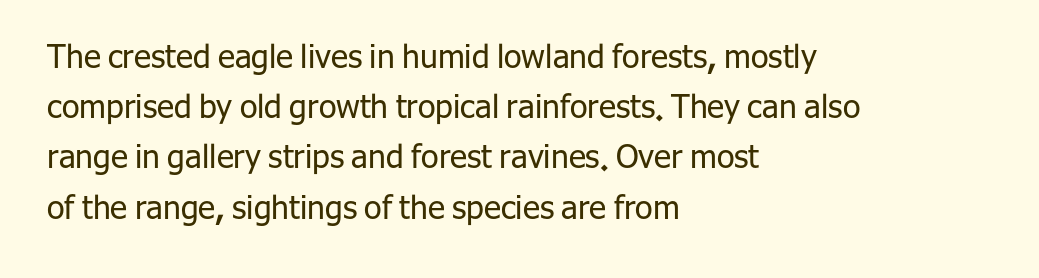
The image shows 32 px regular-weight sans-serif type, upright; set left-aligned, normal line spacing (1.57x), normal letter spacing, not underlined; low stroke contrast and a medium x-height.
